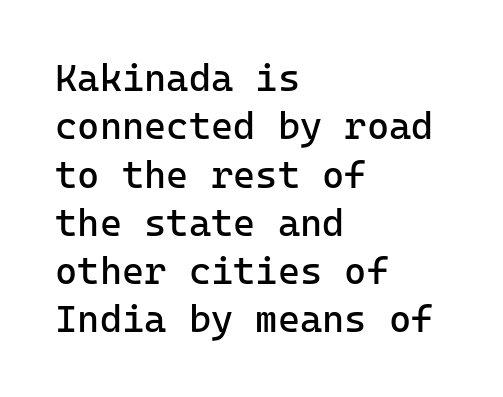
Q: Is the text bold? A: No.
Q: Is the text italic (slanted)? A: No, it is upright.
Q: Is the typeface a serif or a sans-serif typeface? A: Sans-serif.
Q: Is the text underlined? A: No.
Q: How is the paragraph aligned? A: Left-aligned.
Q: Is the spacing between letters normal or unusually wide? A: Normal.
Q: Is the spacing between lines tight, normal or loose? A: Normal.
Q: Width (condensed, normal, or wide)? A: Normal.
Q: Stroke contrast? A: Low.
Q: x-height? A: Medium.
Q: Monospaced? A: Yes.
